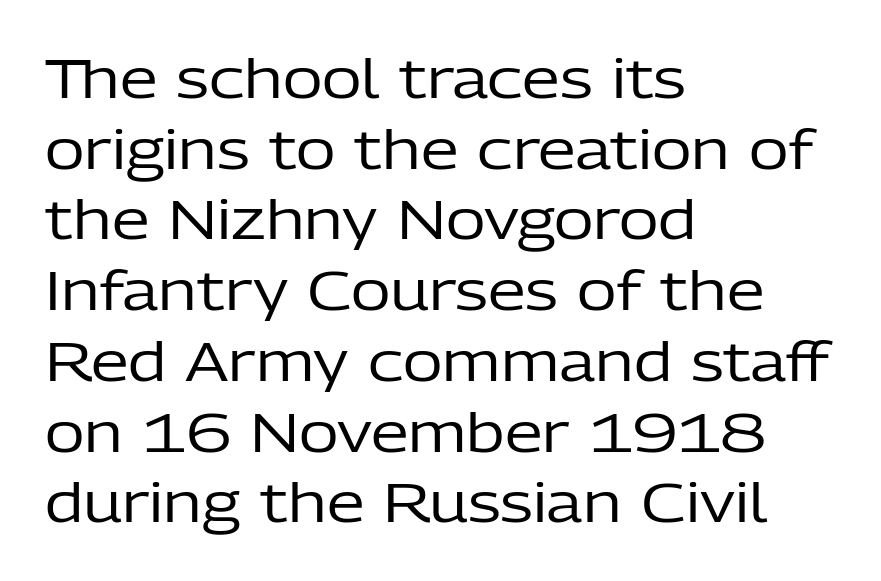
These lines are rendered in a variable-pitch font. A typesetter would mark this as roman, not italic. Letter spacing: default. Rows of type keep a routine distance in the vertical direction. Descenders are the only things crossing below the line. This reads as an unemphasized weight, regular at the heaviest.
